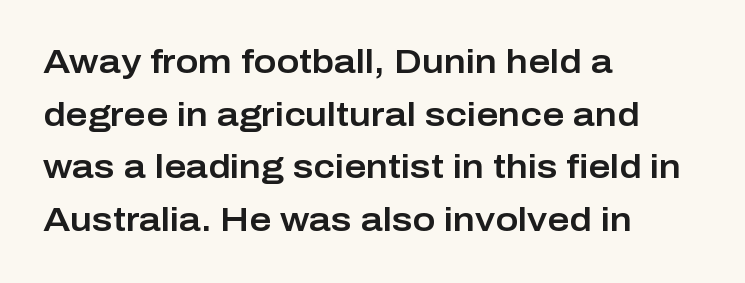
Q: Is the text italic (slanted)? A: No, it is upright.
Q: Is the typeface a serif or a sans-serif typeface? A: Sans-serif.
Q: Is the text underlined? A: No.
Q: How is the paragraph aligned? A: Left-aligned.
Q: Is the spacing between letters normal or unusually wide? A: Normal.
Q: Is the spacing between lines tight, normal or loose? A: Normal.
Q: Width (condensed, normal, or wide)? A: Normal.
Q: Stroke contrast? A: Low.
Q: x-height? A: Medium.
Q: Monospaced? A: No.
